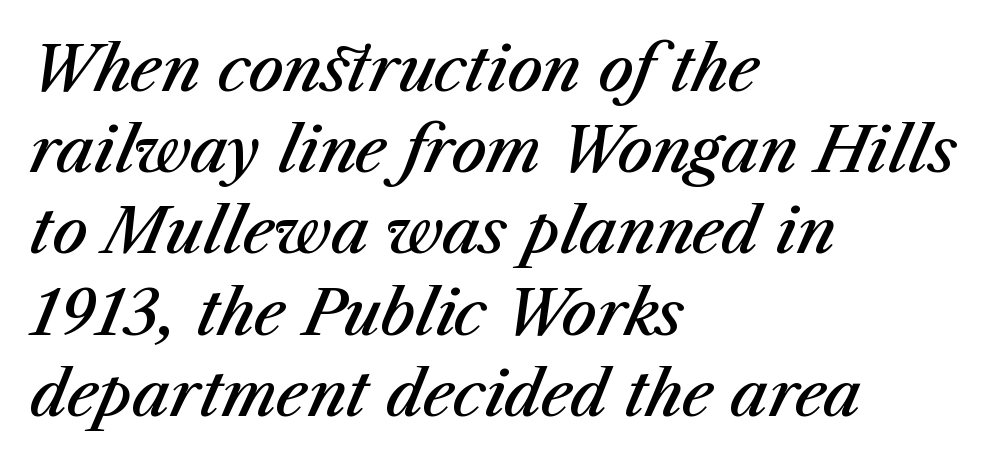
The image shows 62 px semibold type, italic (leaning right); set left-aligned, normal line spacing (1.31x), normal letter spacing, not underlined; medium stroke contrast and a medium x-height.
